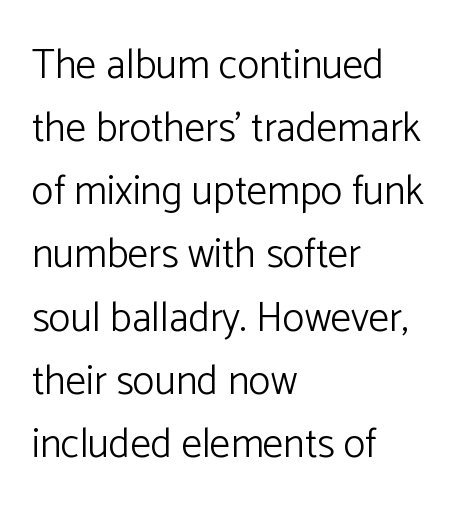
The image shows 41 px light sans-serif type, upright; set left-aligned, normal line spacing (1.54x), normal letter spacing, not underlined; low stroke contrast and a medium x-height.
